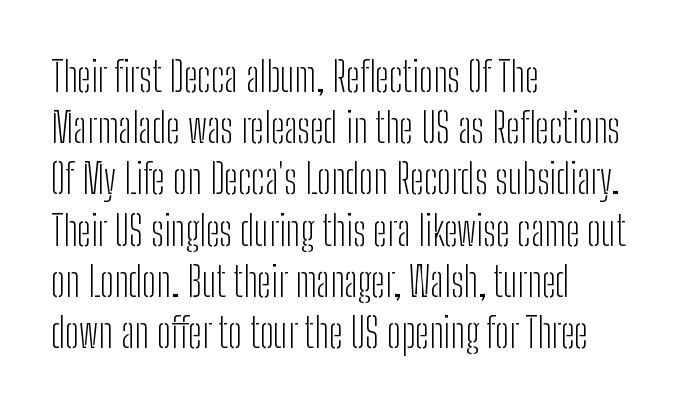
The image shows 41 px light, condensed sans-serif type, upright; set left-aligned, normal line spacing (1.25x), normal letter spacing, not underlined; low stroke contrast and a medium x-height.
